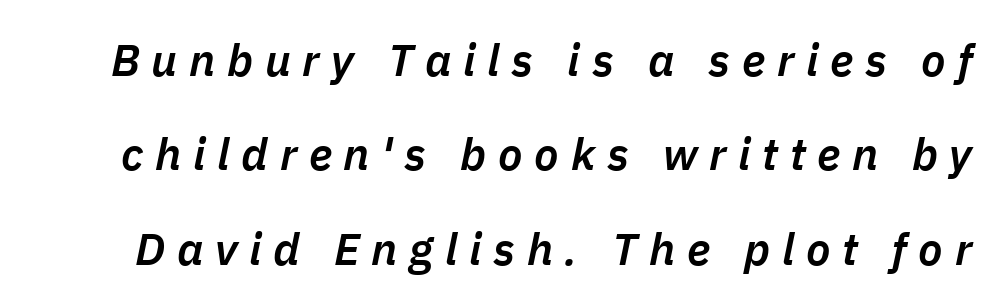
The image shows 45 px semibold type, italic (leaning right); set loose line spacing (2.1x), unusually wide letter spacing (+0.26 em), not underlined; low stroke contrast and a medium x-height.
